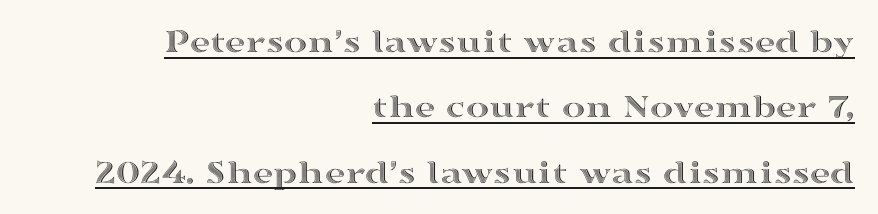
The compositor pushed each line to the right boundary. Italic: no, the glyphs are upright roman. Here the glyphs are tracked normally, forming tight word shapes. The letters advance in unequal steps, a hallmark of proportional type.
